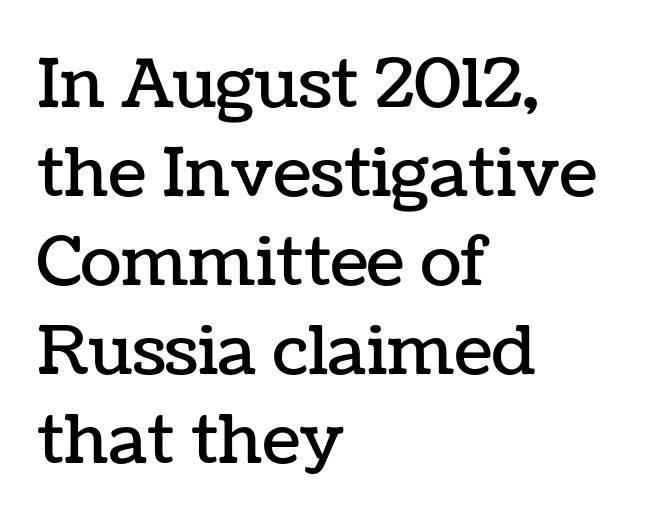
{"italic": "no", "width": "normal", "stroke_contrast": "low", "x_height": "medium", "monospaced": "no", "underline": "no", "align": "left", "line_spacing": "normal", "line_spacing_ratio": 1.31, "letter_spacing": "normal", "letter_spacing_em": 0.0, "glyph_px": 68}
